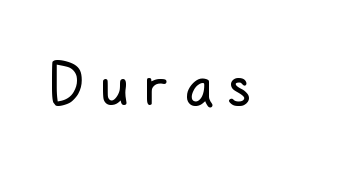
The image shows 60 px regular-weight, condensed sans-serif type, upright; set unusually wide letter spacing (+0.25 em), not underlined; low stroke contrast and a medium x-height.
